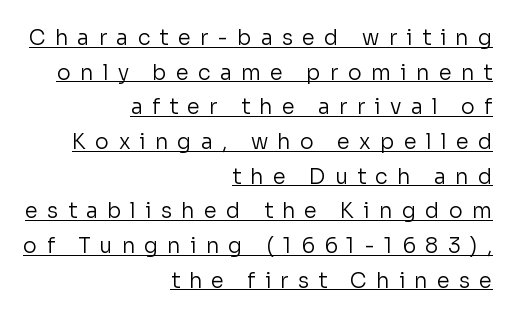
{"italic": "no", "bold": "no", "underline": "yes", "align": "right", "line_spacing": "normal", "line_spacing_ratio": 1.65, "letter_spacing": "wide", "letter_spacing_em": 0.44, "glyph_px": 21}
